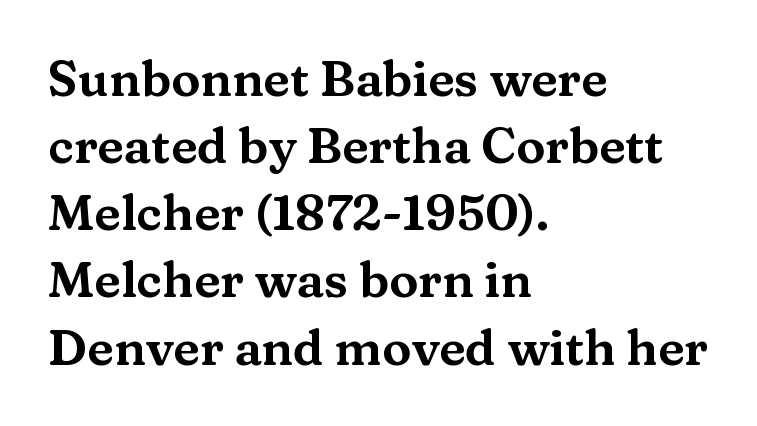
Q: Is the text italic (slanted)? A: No, it is upright.
Q: Is the typeface a serif or a sans-serif typeface? A: Serif.
Q: Is the text underlined? A: No.
Q: How is the paragraph aligned? A: Left-aligned.
Q: Is the spacing between letters normal or unusually wide? A: Normal.
Q: Is the spacing between lines tight, normal or loose? A: Normal.
Q: Width (condensed, normal, or wide)? A: Wide.
Q: Stroke contrast? A: Medium.
Q: x-height? A: Medium.
Q: Monospaced? A: No.
